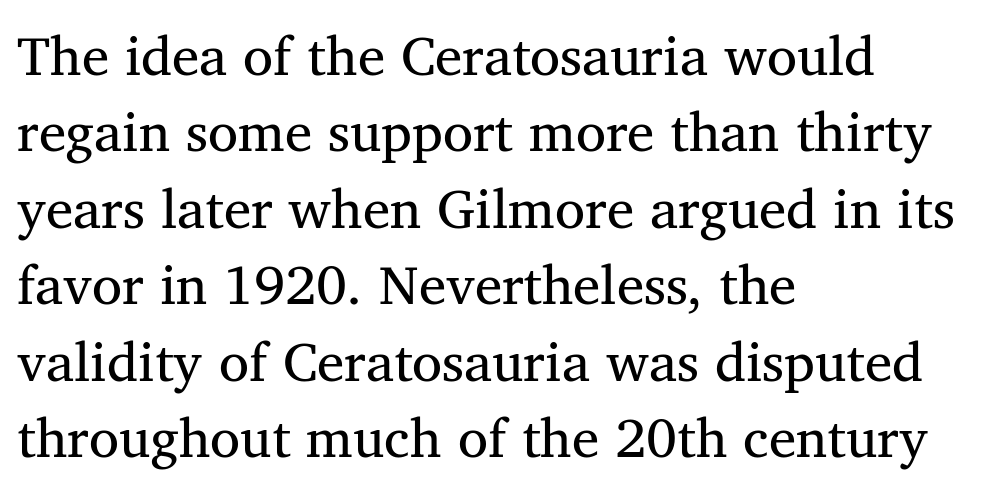
Each letter's strokes conclude with small projecting serifs. Caption: multi-line text, flush left, ragged right. Tracking value appears to be zero — textbook default spacing. The space directly below the letters is spotless. Reading down the column, the eye jumps a familiar distance to each next line.
